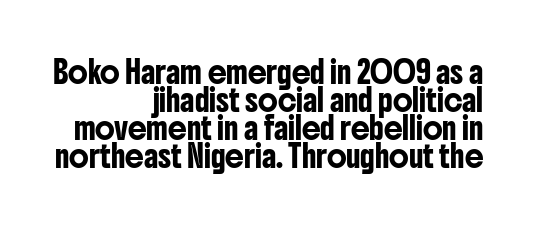
The image shows 21 px text type, upright; set right-aligned, normal line spacing (1.33x), normal letter spacing, not underlined.
